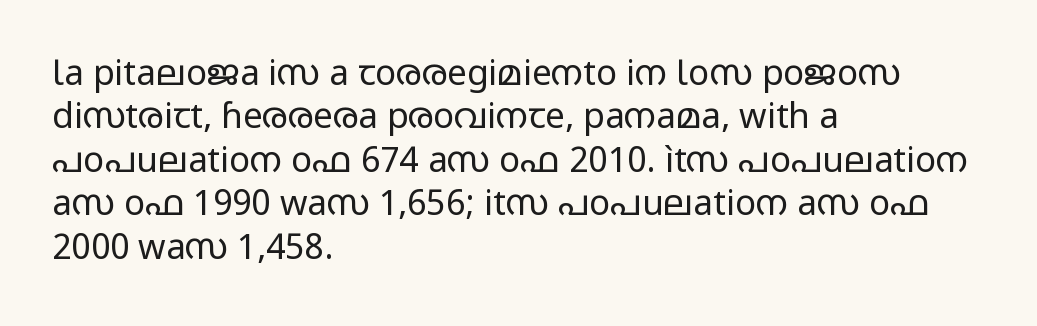
Q: Is the text bold? A: No.
Q: Is the text italic (slanted)? A: No, it is upright.
Q: Is the typeface a serif or a sans-serif typeface? A: Sans-serif.
Q: Is the text underlined? A: No.
Q: How is the paragraph aligned? A: Left-aligned.
Q: Is the spacing between letters normal or unusually wide? A: Normal.
Q: Width (condensed, normal, or wide)? A: Wide.
Q: Stroke contrast? A: Low.
Q: x-height? A: Medium.
Q: Monospaced? A: No.
